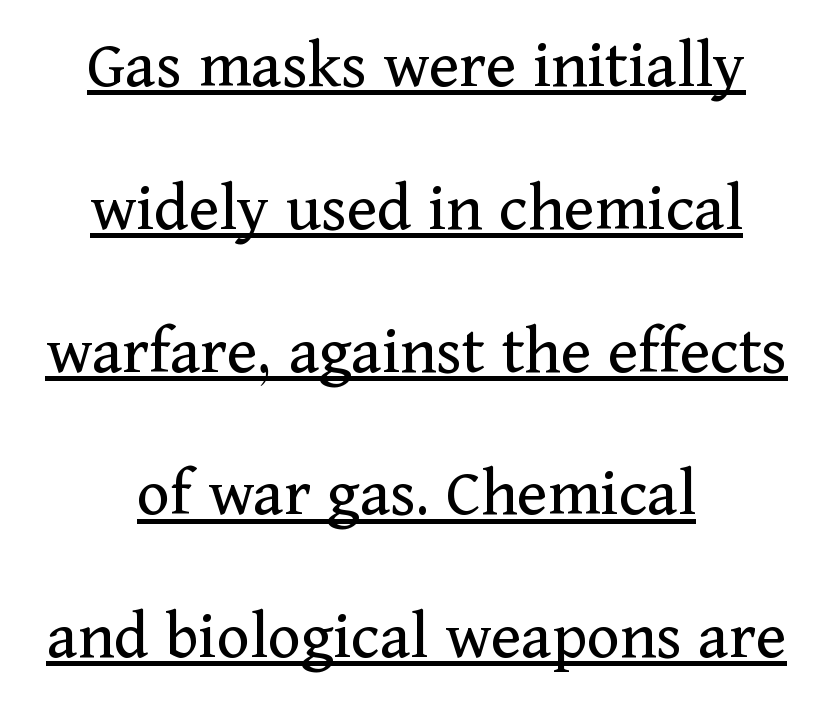
Q: Is the text bold? A: No.
Q: Is the text italic (slanted)? A: No, it is upright.
Q: Is the typeface a serif or a sans-serif typeface? A: Serif.
Q: Is the text underlined? A: Yes.
Q: How is the paragraph aligned? A: Centered.
Q: Is the spacing between letters normal or unusually wide? A: Normal.
Q: Is the spacing between lines tight, normal or loose? A: Loose.
Q: Width (condensed, normal, or wide)? A: Normal.
Q: Stroke contrast? A: Medium.
Q: x-height? A: Medium.
Q: Monospaced? A: No.
